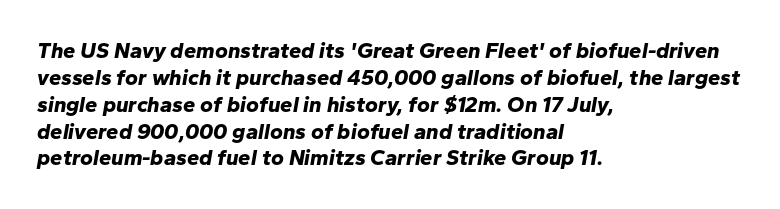
{"italic": "yes", "lean": "right", "slant_degrees": 10, "bold": "yes", "underline": "no", "align": "left", "line_spacing_ratio": 1.22, "letter_spacing": "normal", "letter_spacing_em": 0.0, "glyph_px": 22}
